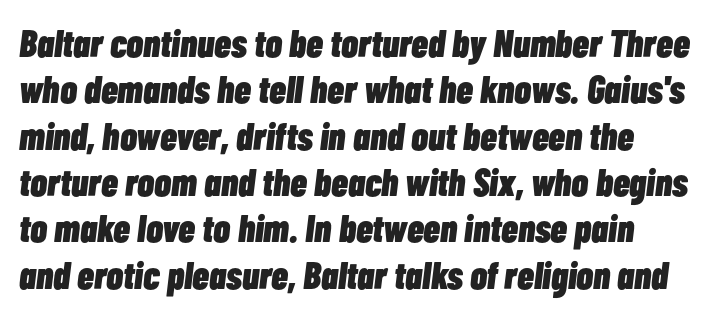
Q: Is the text bold? A: Yes.
Q: Is the text italic (slanted)? A: Yes, it leans right by about 7 degrees.
Q: Is the text underlined? A: No.
Q: Is the spacing between letters normal or unusually wide? A: Normal.
Q: Width (condensed, normal, or wide)? A: Condensed.
Q: Stroke contrast? A: Low.
Q: x-height? A: Medium.
Q: Monospaced? A: No.
